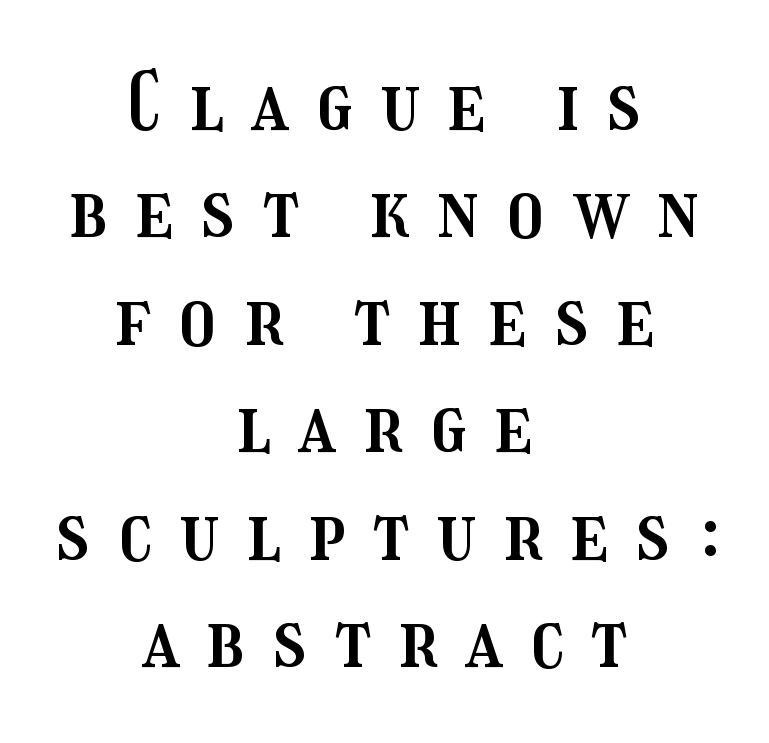
Both edges are ragged and mirror each other, which tells us the setting is centered. Characters follow at a spacing far wider than the type designer built in. The lettering holds an erect, upright posture throughout. Compared with typical paragraphs, the rows here are spaced about the same.
